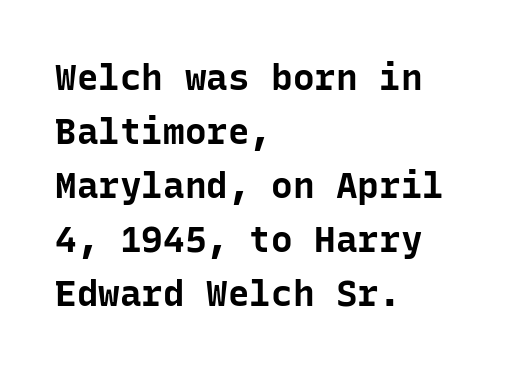
{"serif": "no", "italic": "no", "bold": "yes", "weight": "bold", "width": "normal", "stroke_contrast": "low", "x_height": "medium", "monospaced": "yes", "underline": "no", "align": "left", "line_spacing": "normal", "line_spacing_ratio": 1.5, "letter_spacing": "normal", "letter_spacing_em": 0.0, "glyph_px": 36}
